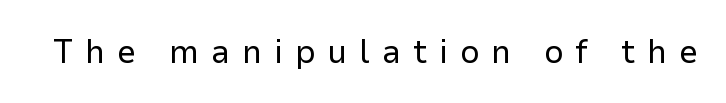
Posture: vertical. Weight class: somewhere from thin through regular. The rendering inserts visible extra space after every character. Classification — sans serif. The space directly below the letters is spotless. Character widths vary here, with narrow letters taking less room than wide ones.
